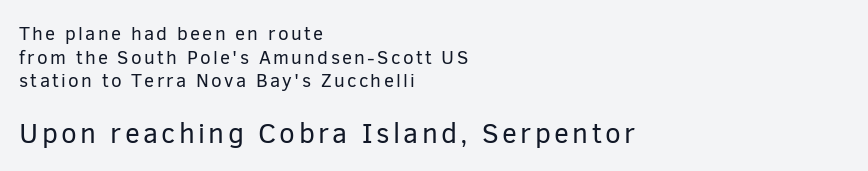
{"serif": "no", "italic": "no", "bold": "no", "weight": "regular", "width": "normal", "stroke_contrast": "low", "x_height": "medium", "monospaced": "no", "underline": "no", "align": "left", "line_spacing_ratio": 1.24, "larger_block": "second", "size_ratio": 1.47, "glyph_px": 28}
